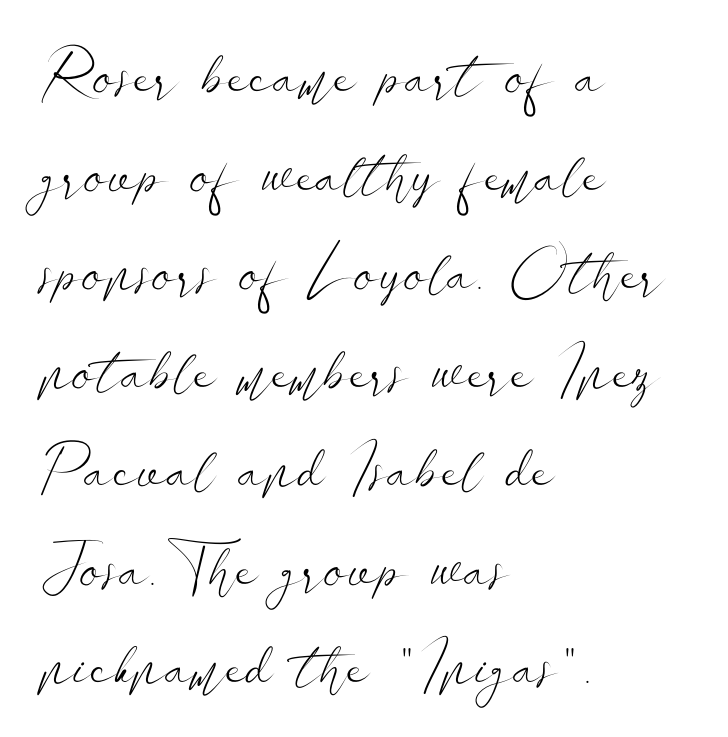
Q: Is the text bold? A: No.
Q: Is the text italic (slanted)? A: Yes.
Q: Is the typeface a serif or a sans-serif typeface? A: Sans-serif.
Q: Is the text underlined? A: No.
Q: How is the paragraph aligned? A: Left-aligned.
Q: Is the spacing between letters normal or unusually wide? A: Normal.
Q: Is the spacing between lines tight, normal or loose? A: Normal.
Q: Width (condensed, normal, or wide)? A: Wide.
Q: Stroke contrast? A: Low.
Q: x-height? A: Small.
Q: Monospaced? A: No.
